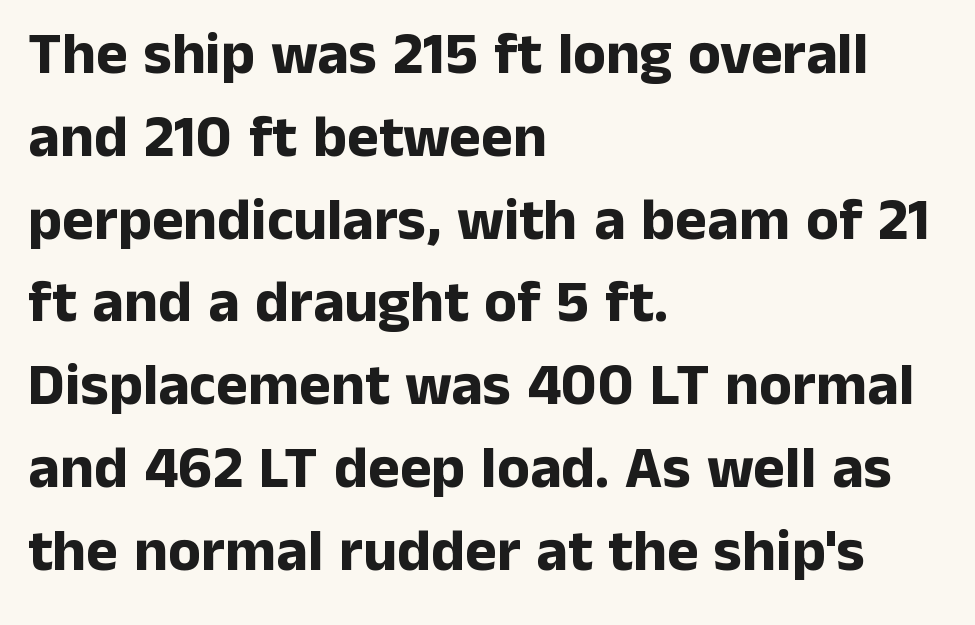
{"serif": "no", "italic": "no", "bold": "yes", "weight": "bold", "width": "normal", "stroke_contrast": "low", "x_height": "medium", "monospaced": "no", "underline": "no", "align": "left", "line_spacing": "normal", "line_spacing_ratio": 1.38, "letter_spacing": "normal", "letter_spacing_em": 0.0, "glyph_px": 60}
